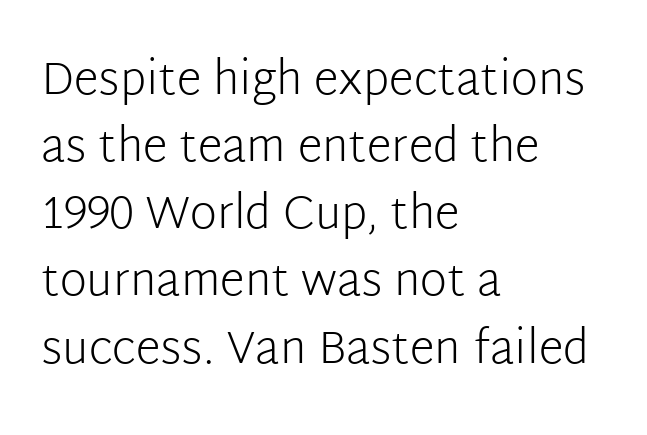
The image shows 46 px light sans-serif type, upright; set left-aligned, normal line spacing (1.46x), normal letter spacing, not underlined; low stroke contrast and a medium x-height.
